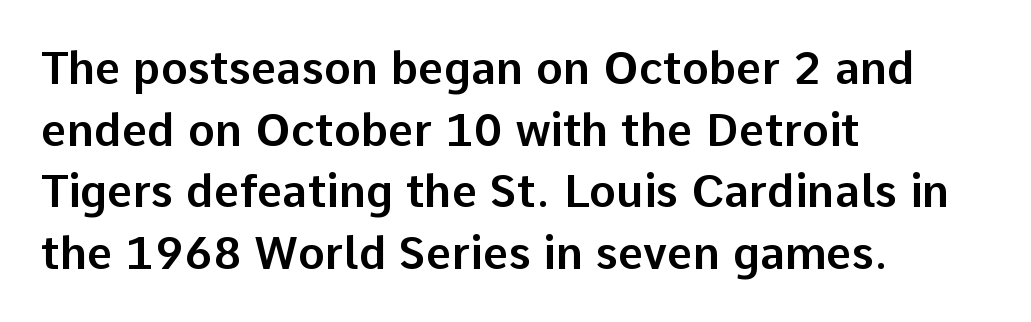
The image shows 45 px sans-serif type, upright; set left-aligned, normal line spacing (1.37x), normal letter spacing, not underlined; low stroke contrast and a medium x-height.
